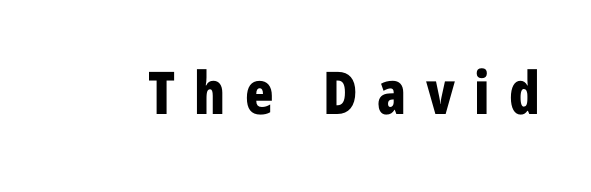
Tall strokes in this sample are plumb rather than angled. Looks like regular typesetting: each glyph gets only the width it needs. This rendering widens character spacing well past its baseline value. Font category for this specimen: sans-serif. Each glyph is drawn with heavy, bold strokes. Decoration check: the copy has no underline.
